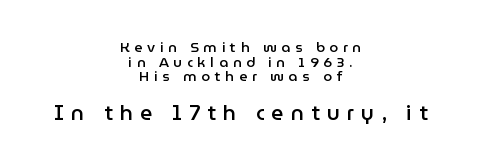
The image shows 21 px text type, upright; set centered, tight line spacing (1.04x), unusually wide letter spacing (+0.34 em), not underlined; the second (bottom) block is 1.5x larger.
